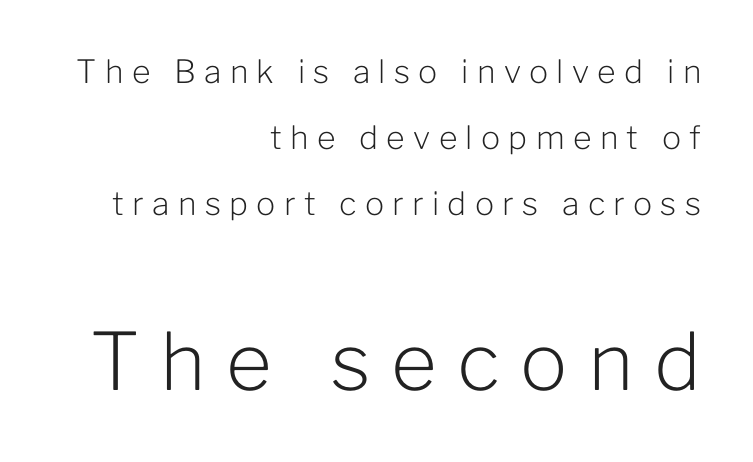
The weight tops out at a normal text grade. Characters follow at a spacing far wider than the type designer built in. Glance below the letters and you will spot only blank space. Typesetter's note — lower block bumped up in size, upper block left smaller. These lines are rendered in a variable-pitch font. Nothing sits at the stroke ends, so this counts as sans-serif.
